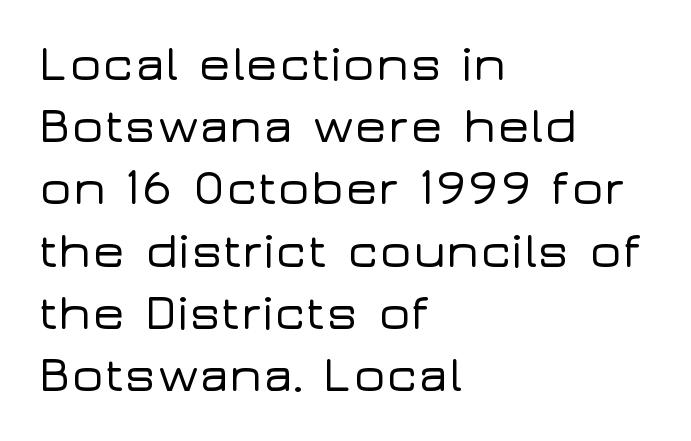
{"serif": "no", "italic": "no", "width": "wide", "stroke_contrast": "low", "x_height": "medium", "monospaced": "no", "underline": "no", "align": "left", "line_spacing": "normal", "line_spacing_ratio": 1.27, "letter_spacing": "normal", "letter_spacing_em": 0.0, "glyph_px": 49}
